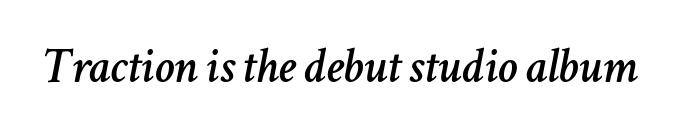
{"italic": "yes", "lean": "right", "slant_degrees": 11, "width": "normal", "stroke_contrast": "low", "x_height": "medium", "monospaced": "no", "underline": "no", "letter_spacing": "normal", "letter_spacing_em": 0.0, "glyph_px": 50}
